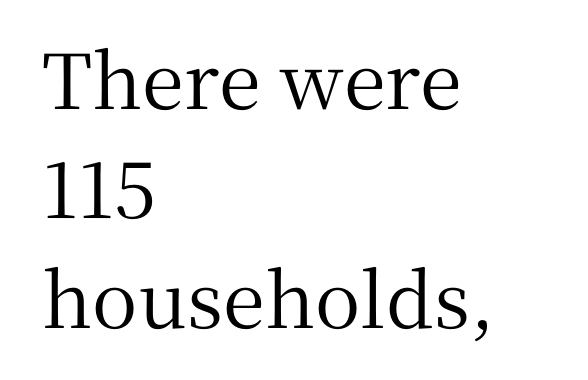
Evenly set lines give the paragraph a standard silhouette. The letters sit at their default tracking, neither squeezed nor spread. The gap between lines stays unmarked. Old-style or modern, the face here clearly has serifs.
